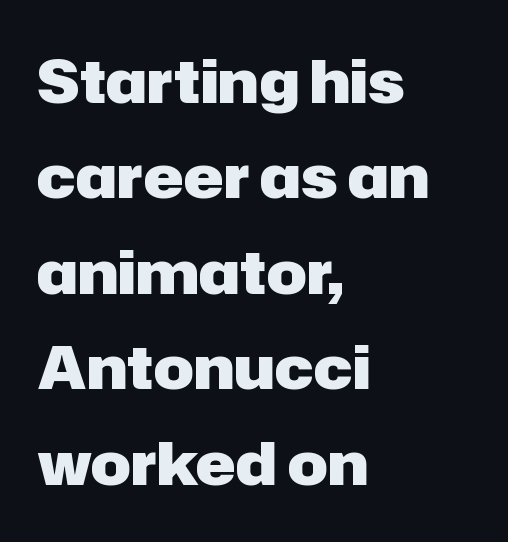
The typesetting leans heavy: a genuine bold. Every character sits straight up, as roman type does. The glyphs are unaccompanied by any horizontal stroke below them. A typesetter would call this zero additional tracking. Spacing verdict: proportional, widths tailored to each character. Notice how descenders clear the ascenders below comfortably — that's standard leading.
